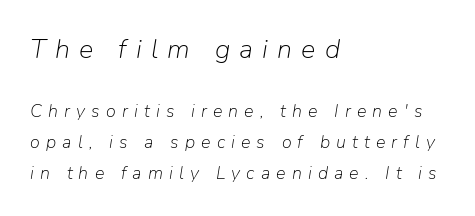
{"italic": "yes", "lean": "right", "slant_degrees": 9, "bold": "no", "underline": "no", "align": "left", "line_spacing_ratio": 1.72, "letter_spacing": "wide", "letter_spacing_em": 0.34, "larger_block": "first", "size_ratio": 1.5, "glyph_px": 27}
